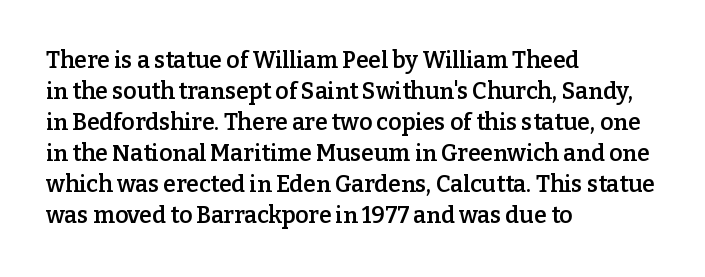
A bare baseline throughout the passage. The gaps between neighbouring characters are ordinary and unremarkable. These lines were composed using upright roman letters. Honestly, the row spacing looks completely unremarkable. In terms of weight, the rendering is demibold, just under bold. The typesetter chose a ragged-right arrangement here.
